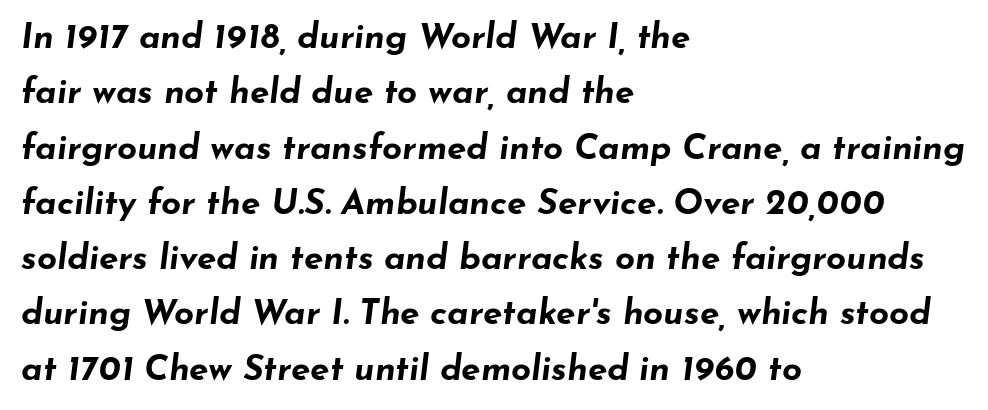
The image shows 35 px bold, wide type, italic (leaning right); set left-aligned, normal line spacing (1.58x), normal letter spacing, not underlined; low stroke contrast and a small x-height.
